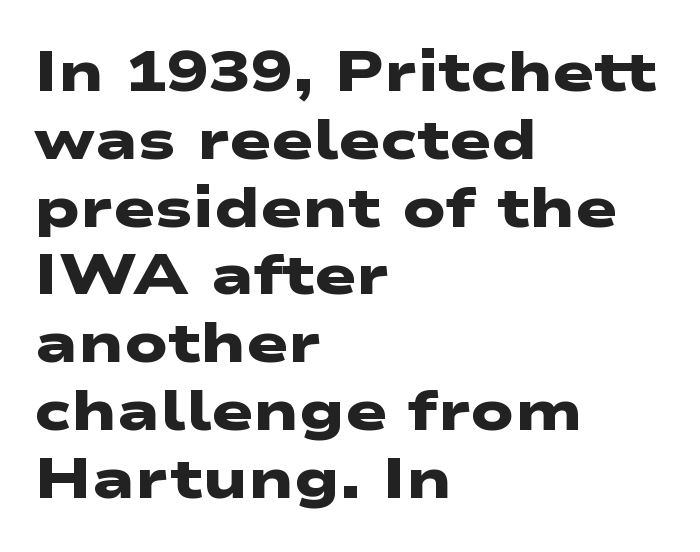
{"serif": "no", "bold": "yes", "weight": "heavy", "width": "wide", "stroke_contrast": "low", "x_height": "medium", "monospaced": "no", "underline": "no", "align": "left", "line_spacing_ratio": 1.21, "letter_spacing": "normal", "letter_spacing_em": 0.0, "glyph_px": 56}
